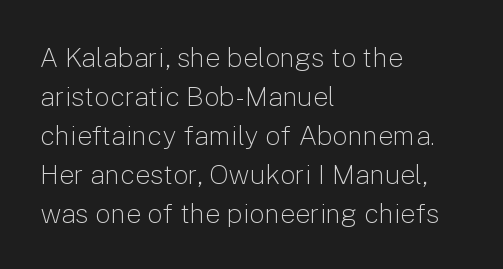
Nothing heavy about these letters — not bold at all. The block of text has a typical density, with ordinary space between rows. Posture: straight, roman, zero tilt. Quick note: underline off. The letterforms sit shoulder to shoulder at normal distance.
